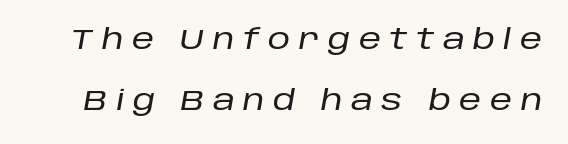
{"italic": "yes", "lean": "right", "slant_degrees": 10, "width": "normal", "stroke_contrast": "low", "x_height": "large", "monospaced": "no", "underline": "no", "line_spacing": "loose", "line_spacing_ratio": 2.18, "letter_spacing": "wide", "letter_spacing_em": 0.3, "glyph_px": 28}
